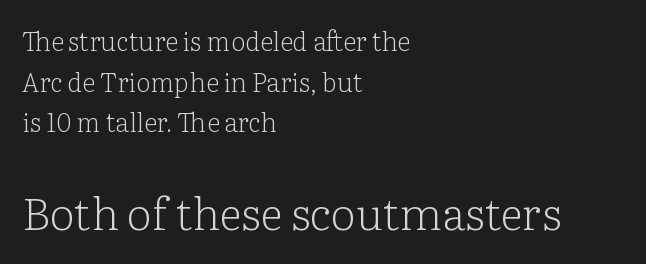
Size contrast runs from small at the top to large at the bottom. This sample uses plain, unmodified letter spacing. This sample uses an upright cut, with every glyph sitting square on the baseline. Is this a sans? No — the strokes have serifs. Plain, unruled lines of type. Heft: none added — not bold.
